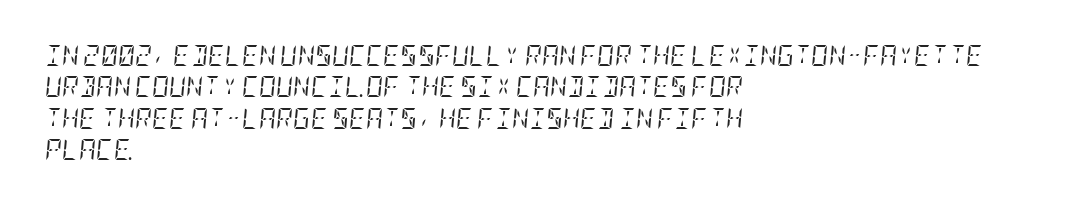
Q: Is the text bold? A: No.
Q: Is the text italic (slanted)? A: Yes, it leans right by about 5 degrees.
Q: Is the text underlined? A: No.
Q: How is the paragraph aligned? A: Left-aligned.
Q: Is the spacing between letters normal or unusually wide? A: Normal.
Q: Is the spacing between lines tight, normal or loose? A: Normal.
